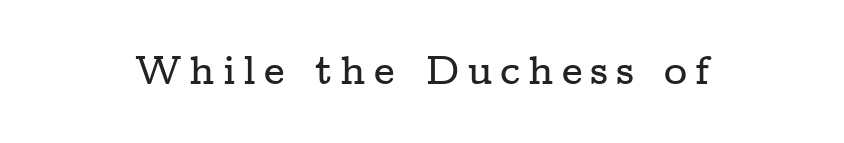
The image shows 40 px wide serif type, upright; set not underlined; low stroke contrast and a medium x-height.
